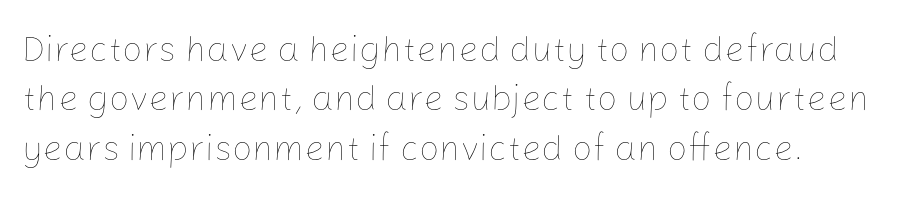
The image shows 36 px thin type, upright; set left-aligned, normal line spacing (1.37x), normal letter spacing, not underlined; low stroke contrast and a medium x-height.
